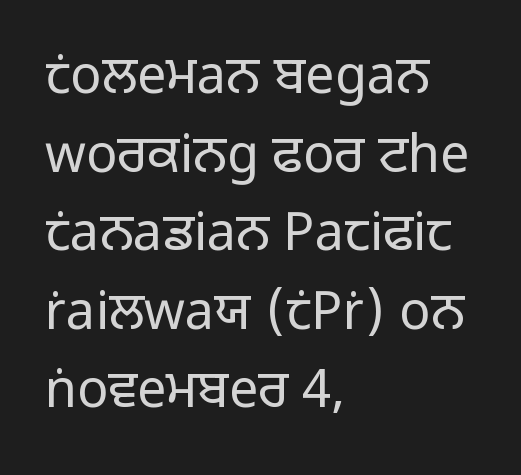
The image shows 52 px light sans-serif type, upright; set left-aligned, normal line spacing (1.51x), normal letter spacing, not underlined; low stroke contrast and a medium x-height.
